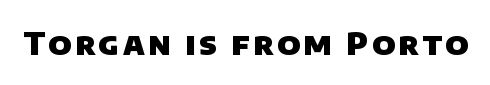
The image shows 32 px heavy sans-serif type; set not underlined; low stroke contrast and a large x-height.
